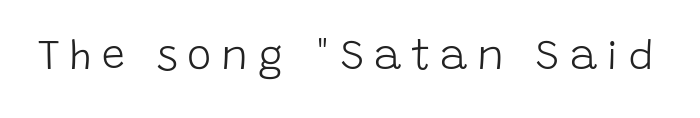
The image shows 41 px light sans-serif type, upright; set unusually wide letter spacing (+0.24 em), not underlined; low stroke contrast and a large x-height.
